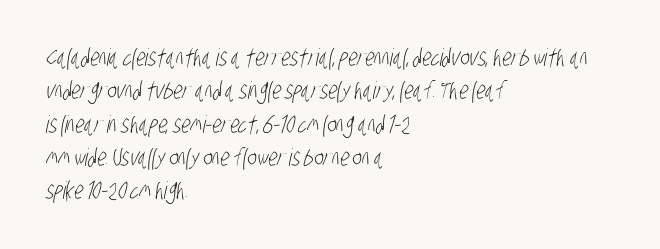
{"bold": "no", "underline": "no", "align": "left", "line_spacing": "normal", "line_spacing_ratio": 1.39, "letter_spacing": "normal", "letter_spacing_em": 0.0, "glyph_px": 24}
